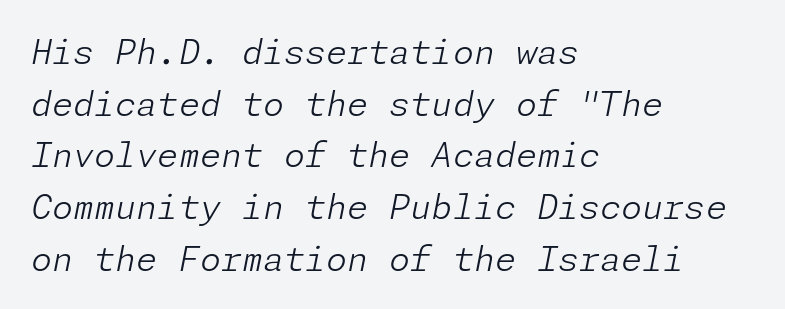
The image shows 34 px light type, italic (leaning right); set left-aligned, normal line spacing (1.52x), normal letter spacing, not underlined; low stroke contrast and a medium x-height.
